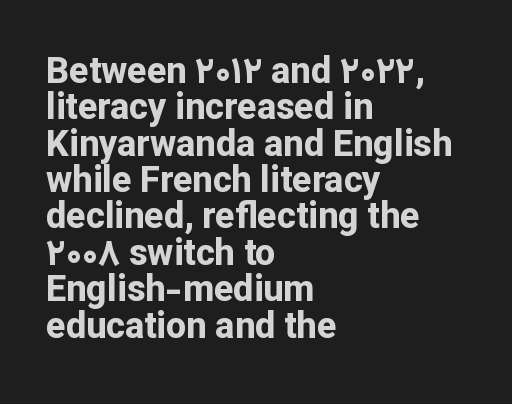
The image shows 36 px bold sans-serif type, upright; set left-aligned, tight line spacing (1.01x), normal letter spacing, not underlined; low stroke contrast and a medium x-height.
